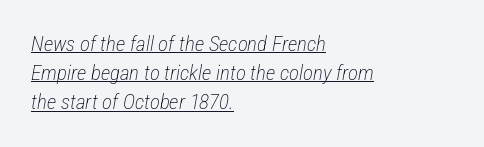
Nothing heavy about these letters — not bold at all. Is there an underline? Yes — a line sits under the letters. This rendering leaves character spacing at its baseline value. Interline gaps are of average width in this sample.
